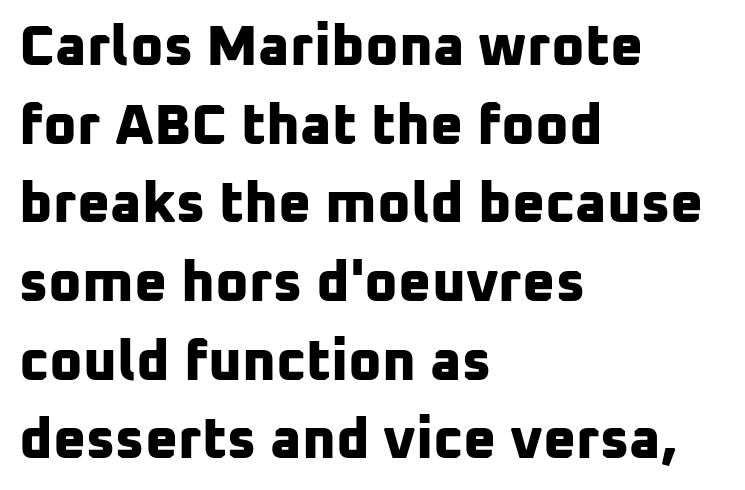
The image shows 57 px bold sans-serif type; set left-aligned, normal line spacing (1.38x), normal letter spacing, not underlined; low stroke contrast and a medium x-height.
